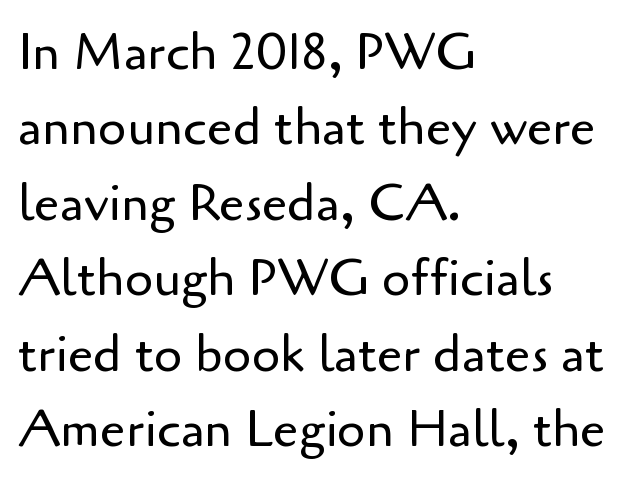
{"serif": "no", "italic": "no", "bold": "no", "weight": "regular", "width": "normal", "stroke_contrast": "low", "x_height": "small", "monospaced": "no", "underline": "no", "align": "left", "line_spacing": "normal", "line_spacing_ratio": 1.48, "letter_spacing": "normal", "letter_spacing_em": 0.0, "glyph_px": 51}
